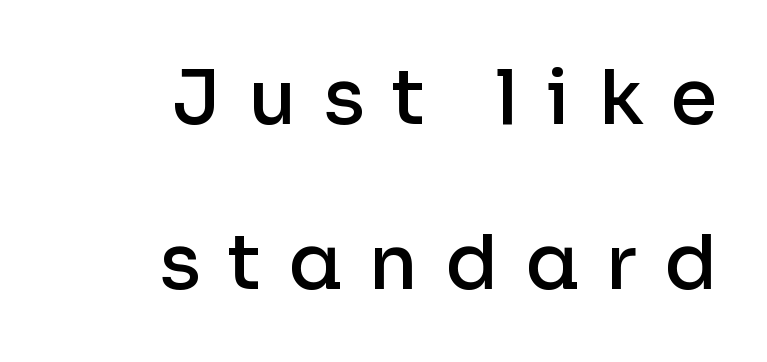
The image shows 76 px semibold sans-serif type, upright; set right-aligned, loose line spacing (2.17x), unusually wide letter spacing (+0.36 em), not underlined; low stroke contrast and a medium x-height.
